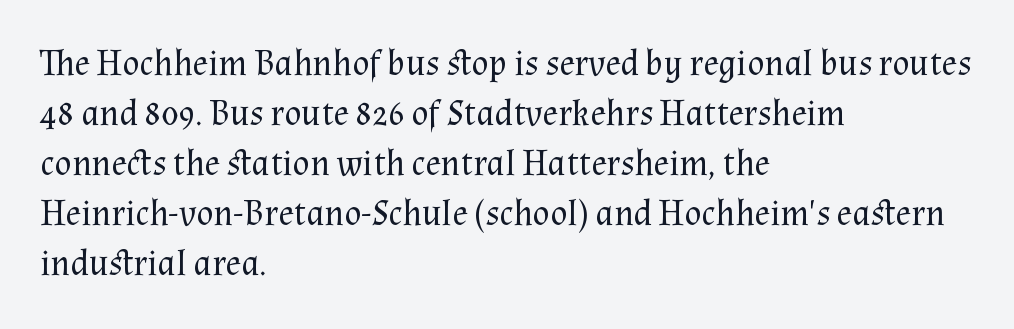
{"italic": "no", "bold": "no", "weight": "regular", "width": "normal", "stroke_contrast": "medium", "x_height": "medium", "monospaced": "no", "underline": "no", "align": "left", "line_spacing": "normal", "line_spacing_ratio": 1.39, "letter_spacing": "normal", "letter_spacing_em": 0.0, "glyph_px": 36}
